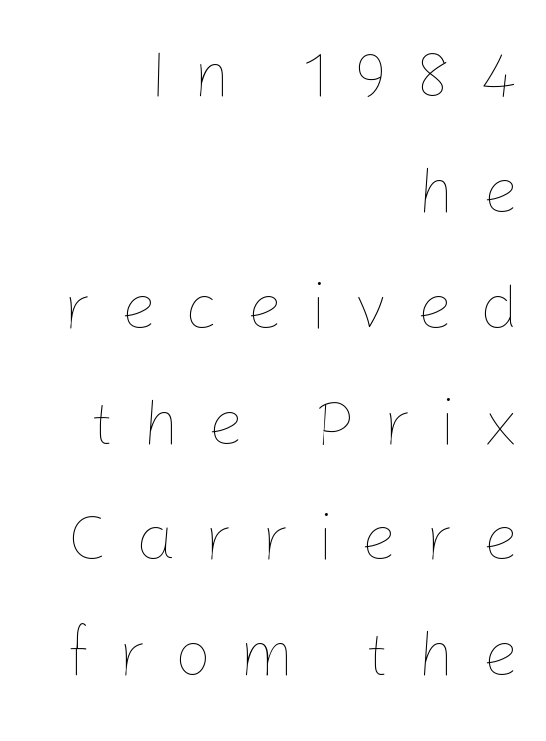
Q: Is the text bold? A: No.
Q: Is the text italic (slanted)? A: No, it is upright.
Q: Is the text underlined? A: No.
Q: How is the paragraph aligned? A: Right-aligned.
Q: Is the spacing between letters normal or unusually wide? A: Unusually wide.
Q: Width (condensed, normal, or wide)? A: Normal.
Q: Stroke contrast? A: Low.
Q: x-height? A: Medium.
Q: Monospaced? A: No.
